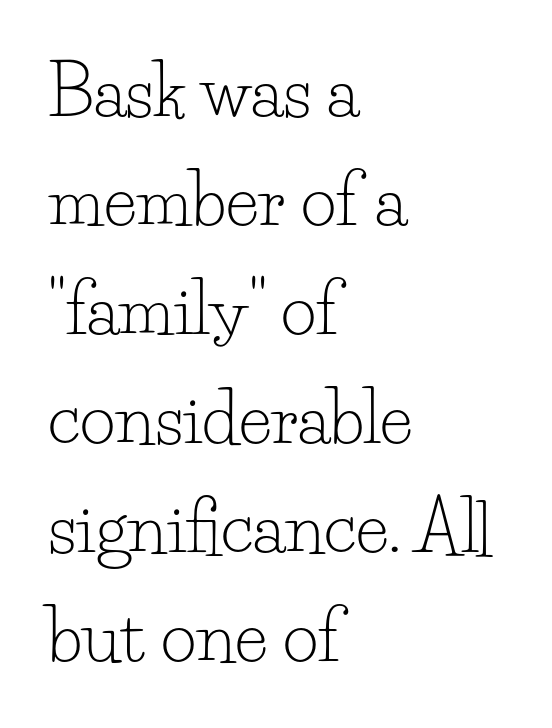
Q: Is the text bold? A: No.
Q: Is the text italic (slanted)? A: No, it is upright.
Q: Is the typeface a serif or a sans-serif typeface? A: Serif.
Q: Is the text underlined? A: No.
Q: How is the paragraph aligned? A: Left-aligned.
Q: Is the spacing between letters normal or unusually wide? A: Normal.
Q: Is the spacing between lines tight, normal or loose? A: Normal.
Q: Width (condensed, normal, or wide)? A: Normal.
Q: Stroke contrast? A: Low.
Q: x-height? A: Small.
Q: Monospaced? A: No.
